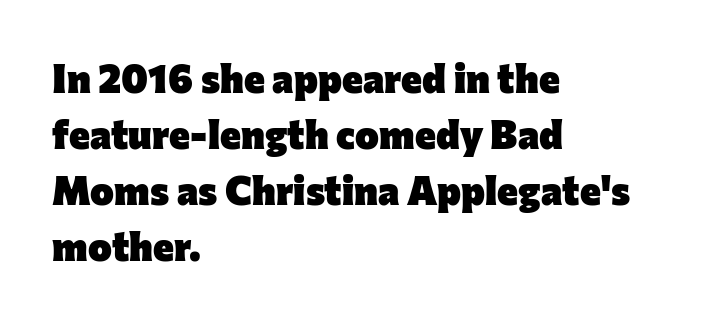
The image shows 40 px heavy sans-serif type, upright; set left-aligned, normal line spacing (1.4x), normal letter spacing, not underlined; low stroke contrast and a medium x-height.
